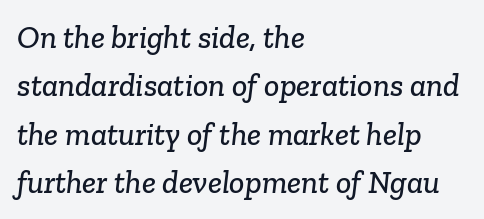
Reading down the column, the eye jumps a familiar distance to each next line. The baseline area is clear. The rendering keeps characters at their native spacing. Note the varied advance widths — an 'i' is clearly narrower than an 'm'.
